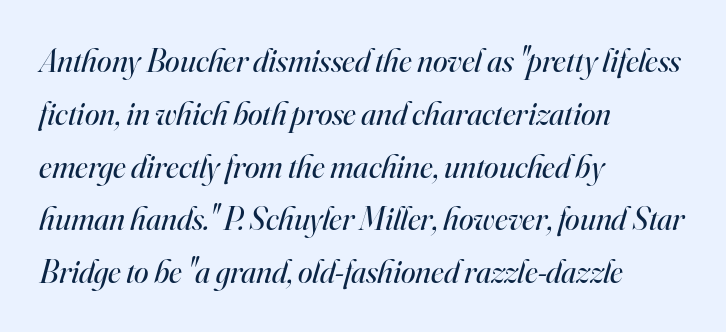
The image shows 33 px regular-weight serif type, italic (leaning right); set left-aligned, normal line spacing (1.6x), normal letter spacing, not underlined; high stroke contrast and a small x-height.
